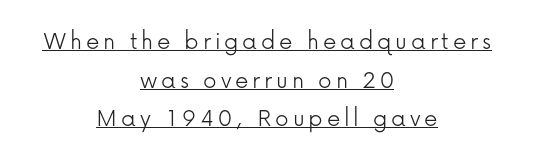
Q: Is the text bold? A: No.
Q: Is the text italic (slanted)? A: No, it is upright.
Q: Is the text underlined? A: Yes.
Q: How is the paragraph aligned? A: Centered.
Q: Is the spacing between lines tight, normal or loose? A: Normal.
